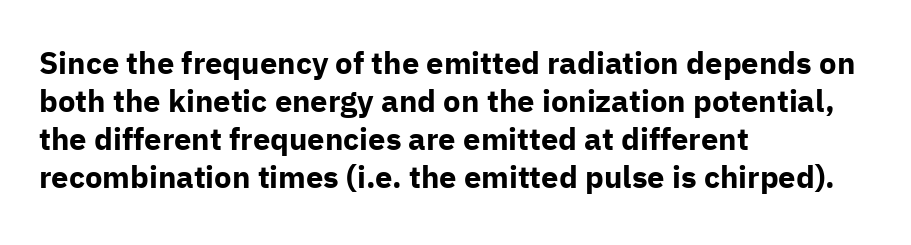
Q: Is the text bold? A: Yes.
Q: Is the text italic (slanted)? A: No, it is upright.
Q: Is the typeface a serif or a sans-serif typeface? A: Sans-serif.
Q: Is the text underlined? A: No.
Q: How is the paragraph aligned? A: Left-aligned.
Q: Is the spacing between letters normal or unusually wide? A: Normal.
Q: Width (condensed, normal, or wide)? A: Normal.
Q: Stroke contrast? A: Low.
Q: x-height? A: Medium.
Q: Monospaced? A: No.
